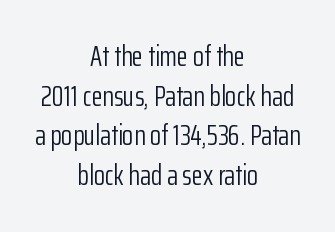
Q: Is the text bold? A: No.
Q: Is the text italic (slanted)? A: No, it is upright.
Q: Is the typeface a serif or a sans-serif typeface? A: Sans-serif.
Q: Is the text underlined? A: No.
Q: How is the paragraph aligned? A: Centered.
Q: Is the spacing between letters normal or unusually wide? A: Normal.
Q: Is the spacing between lines tight, normal or loose? A: Normal.
Q: Width (condensed, normal, or wide)? A: Condensed.
Q: Stroke contrast? A: Low.
Q: x-height? A: Medium.
Q: Monospaced? A: No.
